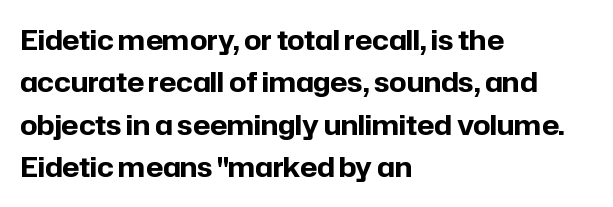
{"italic": "no", "bold": "yes", "underline": "no", "align": "left", "line_spacing": "normal", "line_spacing_ratio": 1.57, "letter_spacing": "normal", "letter_spacing_em": 0.0, "glyph_px": 27}
